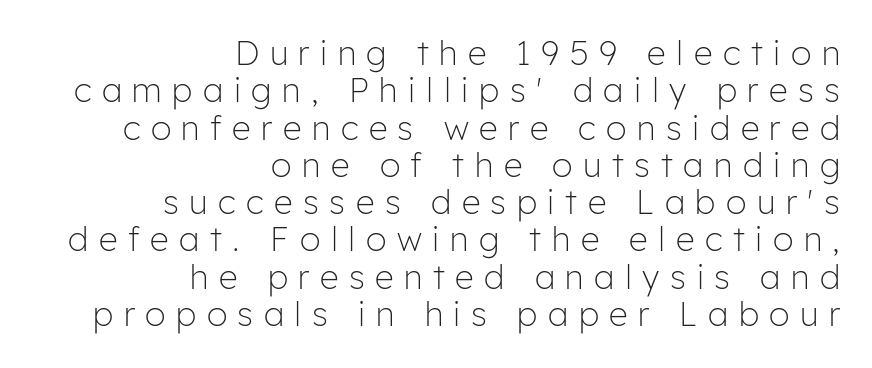
The image shows 33 px light sans-serif type, upright; set right-aligned, tight line spacing (1.13x), unusually wide letter spacing (+0.32 em), not underlined; low stroke contrast and a medium x-height.
